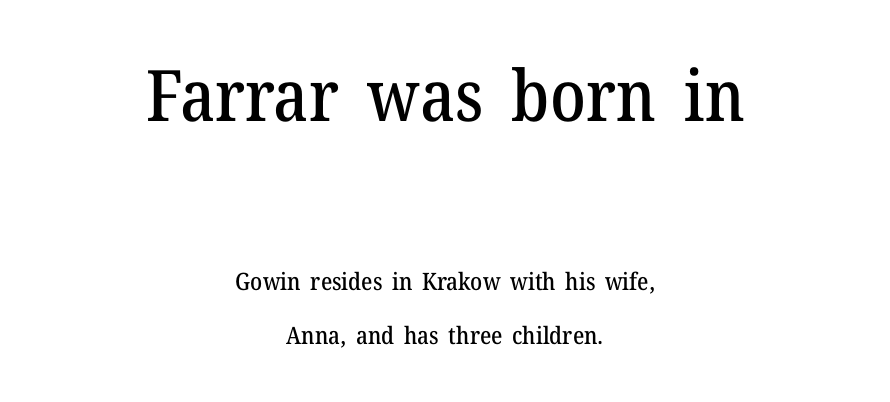
Q: Is the text italic (slanted)? A: No, it is upright.
Q: Is the typeface a serif or a sans-serif typeface? A: Serif.
Q: Is the text underlined? A: No.
Q: How is the paragraph aligned? A: Centered.
Q: Is the spacing between letters normal or unusually wide? A: Normal.
Q: Is the spacing between lines tight, normal or loose? A: Loose.
Q: Which block of text is set in a larger size, the first (top) or the second (bottom)? A: The first (top) one.
Q: Width (condensed, normal, or wide)? A: Normal.
Q: Stroke contrast? A: Medium.
Q: x-height? A: Medium.
Q: Monospaced? A: No.
